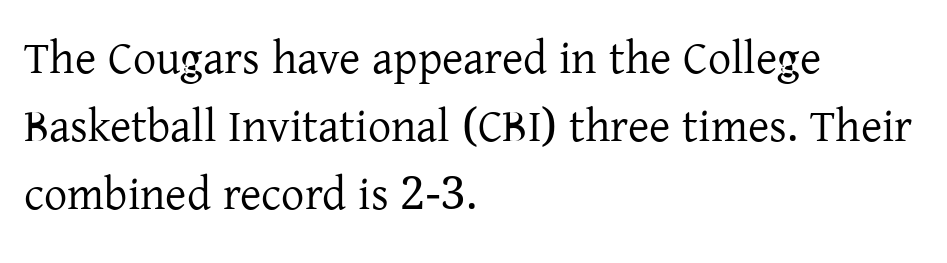
Q: Is the text bold? A: No.
Q: Is the text italic (slanted)? A: No, it is upright.
Q: Is the typeface a serif or a sans-serif typeface? A: Serif.
Q: Is the text underlined? A: No.
Q: How is the paragraph aligned? A: Left-aligned.
Q: Is the spacing between letters normal or unusually wide? A: Normal.
Q: Is the spacing between lines tight, normal or loose? A: Normal.
Q: Width (condensed, normal, or wide)? A: Normal.
Q: Stroke contrast? A: Low.
Q: x-height? A: Medium.
Q: Monospaced? A: No.
